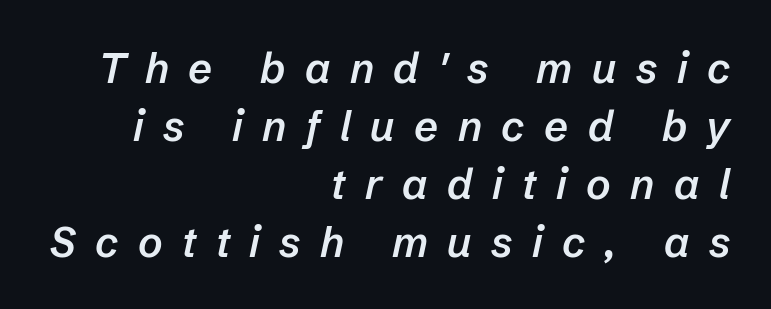
The image shows 42 px semibold type, italic (leaning right); set right-aligned, normal line spacing (1.38x), unusually wide letter spacing (+0.46 em), not underlined; low stroke contrast and a medium x-height.
